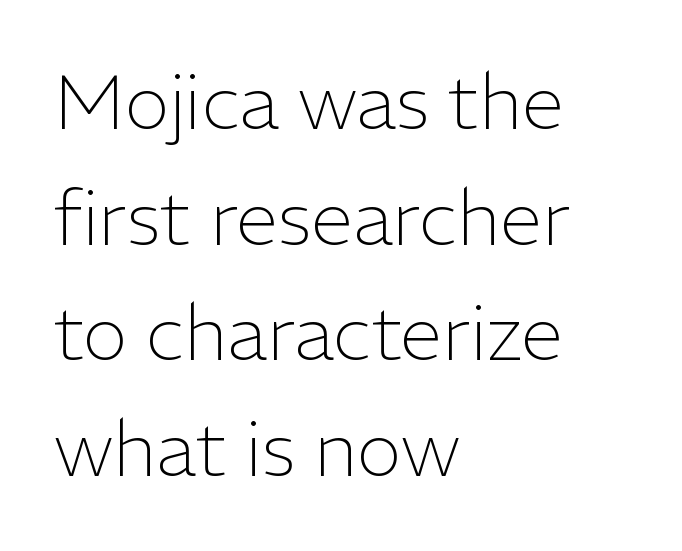
Q: Is the text bold? A: No.
Q: Is the text italic (slanted)? A: No, it is upright.
Q: Is the typeface a serif or a sans-serif typeface? A: Sans-serif.
Q: Is the text underlined? A: No.
Q: How is the paragraph aligned? A: Left-aligned.
Q: Is the spacing between letters normal or unusually wide? A: Normal.
Q: Is the spacing between lines tight, normal or loose? A: Normal.
Q: Width (condensed, normal, or wide)? A: Normal.
Q: Stroke contrast? A: Low.
Q: x-height? A: Medium.
Q: Monospaced? A: No.
